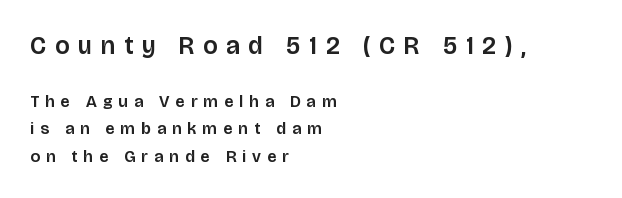
The image shows 25 px text type, upright; set left-aligned, normal line spacing (1.63x), unusually wide letter spacing (+0.37 em), not underlined; the first (top) block is 1.47x larger.
